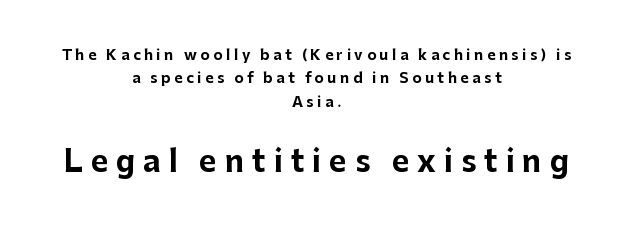
Q: Is the text bold? A: Yes.
Q: Is the text italic (slanted)? A: No, it is upright.
Q: Is the typeface a serif or a sans-serif typeface? A: Sans-serif.
Q: Is the text underlined? A: No.
Q: How is the paragraph aligned? A: Centered.
Q: Is the spacing between letters normal or unusually wide? A: Unusually wide.
Q: Is the spacing between lines tight, normal or loose? A: Normal.
Q: Which block of text is set in a larger size, the first (top) or the second (bottom)? A: The second (bottom) one.
Q: Width (condensed, normal, or wide)? A: Normal.
Q: Stroke contrast? A: Low.
Q: x-height? A: Medium.
Q: Monospaced? A: No.
